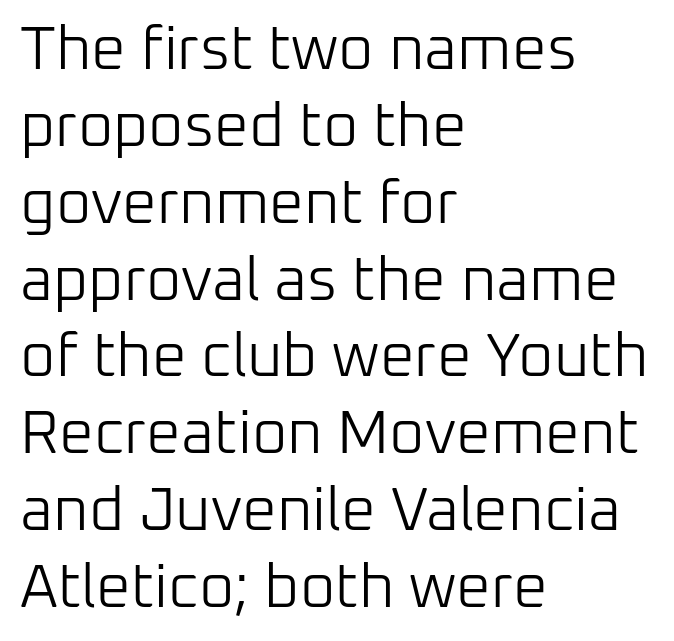
The image shows 61 px light sans-serif type, upright; set left-aligned, normal line spacing (1.26x), normal letter spacing, not underlined; low stroke contrast and a medium x-height.
